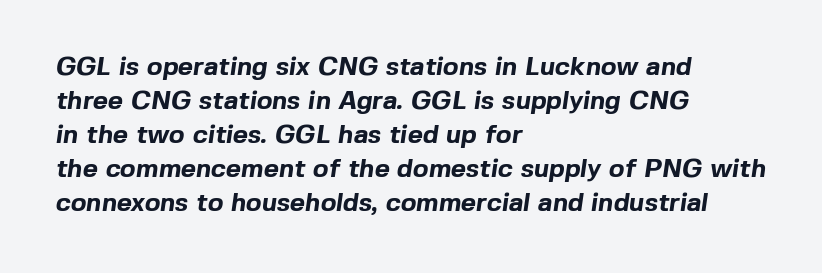
The image shows 26 px bold type; set left-aligned, normal line spacing (1.31x), normal letter spacing, not underlined.
